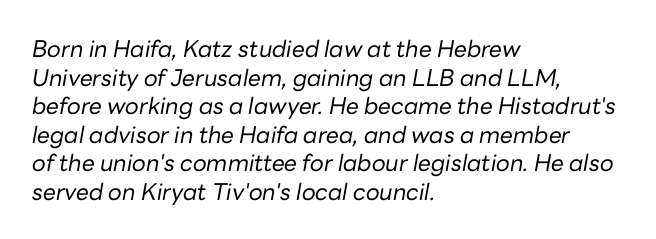
Emphasis-style slanted type is in use. The strokes are not fattened; the text isn't bold. Only glyphs here, with clear space below each row. A typesetter would call this zero additional tracking. The lines are quadded left.
